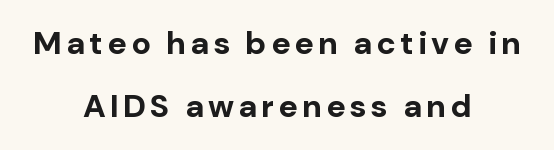
Q: Is the text bold? A: Yes.
Q: Is the text italic (slanted)? A: No, it is upright.
Q: Is the typeface a serif or a sans-serif typeface? A: Sans-serif.
Q: Is the text underlined? A: No.
Q: How is the paragraph aligned? A: Centered.
Q: Is the spacing between lines tight, normal or loose? A: Loose.
Q: Width (condensed, normal, or wide)? A: Normal.
Q: Stroke contrast? A: Low.
Q: x-height? A: Medium.
Q: Monospaced? A: No.
